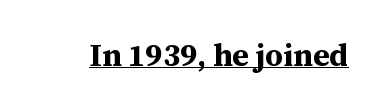
Summary of weight: heavy, a full bold. No extra tracking has been applied to these lines. The rendered words wear a rule along their underside. The type sits square on the baseline with zero lean. You can tell from the footed stems that serif type was used.
